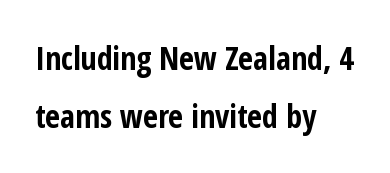
The image shows 32 px bold, condensed sans-serif type, upright; set left-aligned, line spacing 1.8x, normal letter spacing, not underlined; low stroke contrast and a medium x-height.
